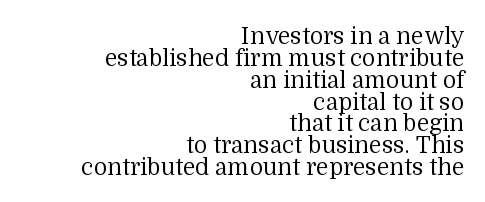
The image shows 23 px text type, upright; set right-aligned, tight line spacing (0.95x), normal letter spacing, not underlined.
